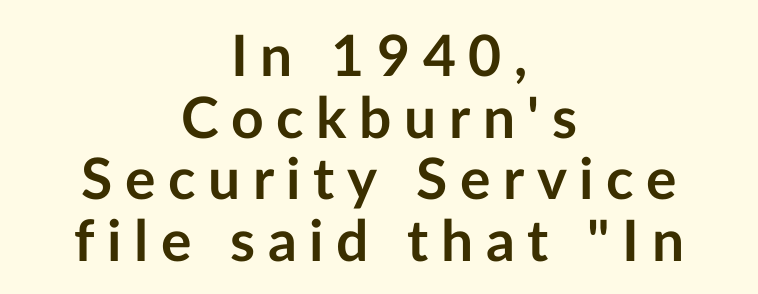
Summary of weight: heavy, a full bold. Teacher's note: observe the equal gaps on both sides — that is centered alignment. Loose tracking; the words dissolve into strings of separated letters. Here the designer chose a conventional face with non-uniform glyph widths.
